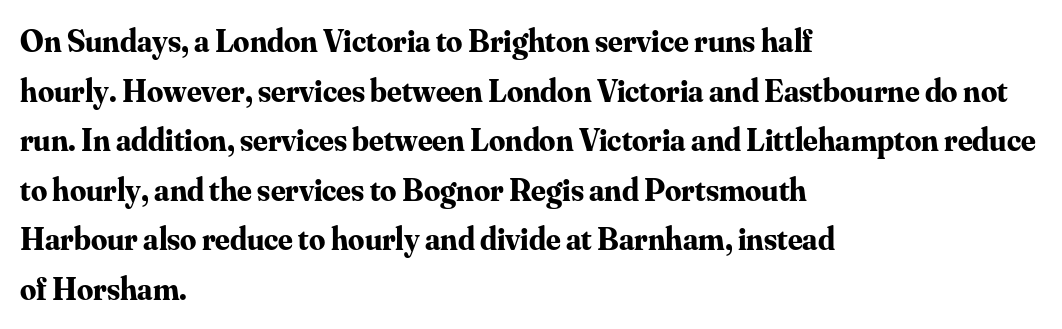
Q: Is the text bold? A: Yes.
Q: Is the text italic (slanted)? A: No, it is upright.
Q: Is the typeface a serif or a sans-serif typeface? A: Serif.
Q: Is the text underlined? A: No.
Q: How is the paragraph aligned? A: Left-aligned.
Q: Is the spacing between letters normal or unusually wide? A: Normal.
Q: Is the spacing between lines tight, normal or loose? A: Normal.
Q: Width (condensed, normal, or wide)? A: Normal.
Q: Stroke contrast? A: Medium.
Q: x-height? A: Small.
Q: Monospaced? A: No.
